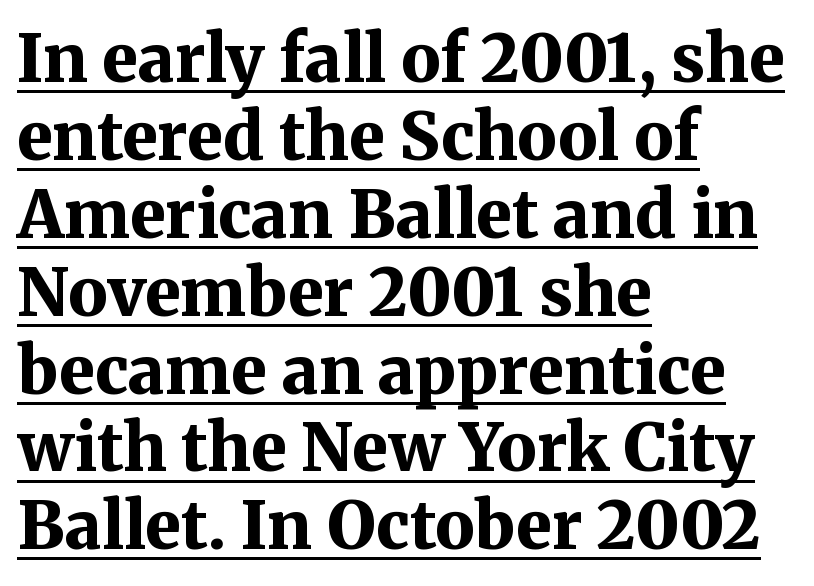
Q: Is the text bold? A: Yes.
Q: Is the text italic (slanted)? A: No, it is upright.
Q: Is the typeface a serif or a sans-serif typeface? A: Serif.
Q: Is the text underlined? A: Yes.
Q: How is the paragraph aligned? A: Left-aligned.
Q: Is the spacing between letters normal or unusually wide? A: Normal.
Q: Width (condensed, normal, or wide)? A: Normal.
Q: Stroke contrast? A: Medium.
Q: x-height? A: Medium.
Q: Monospaced? A: No.
